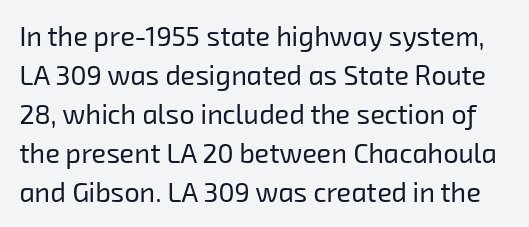
Q: Is the text bold? A: No.
Q: Is the text underlined? A: No.
Q: Is the spacing between letters normal or unusually wide? A: Normal.
Q: Is the spacing between lines tight, normal or loose? A: Normal.
